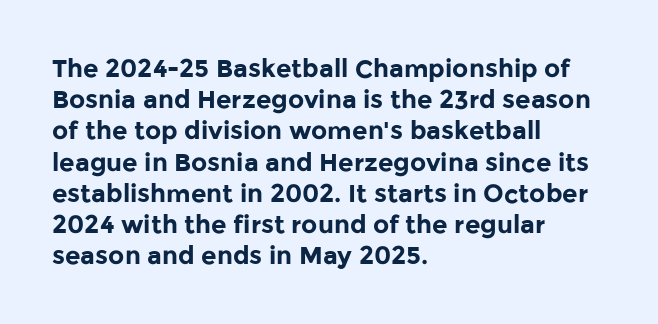
{"italic": "no", "bold": "yes", "underline": "no", "align": "left", "line_spacing": "normal", "line_spacing_ratio": 1.25, "letter_spacing": "normal", "letter_spacing_em": 0.0, "glyph_px": 25}
